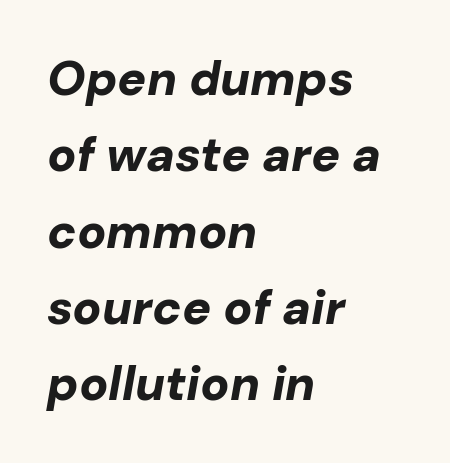
One-word summary of the alignment: left. Any mark beneath the type? The region is blank. The face used here is rendered with its standard letterfit. A full-strength bold gives these letters their thick strokes. The face used here is proportionally spaced, like ordinary book or web type.
